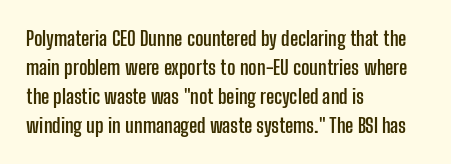
Q: Is the text bold? A: Yes.
Q: Is the text italic (slanted)? A: No, it is upright.
Q: Is the text underlined? A: No.
Q: How is the paragraph aligned? A: Left-aligned.
Q: Is the spacing between letters normal or unusually wide? A: Normal.
Q: Is the spacing between lines tight, normal or loose? A: Normal.
